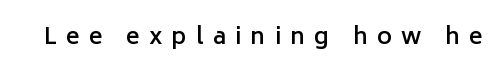
Q: Is the text bold? A: Semi-bold.
Q: Is the text italic (slanted)? A: No, it is upright.
Q: Is the text underlined? A: No.
Q: Is the spacing between letters normal or unusually wide? A: Unusually wide.
